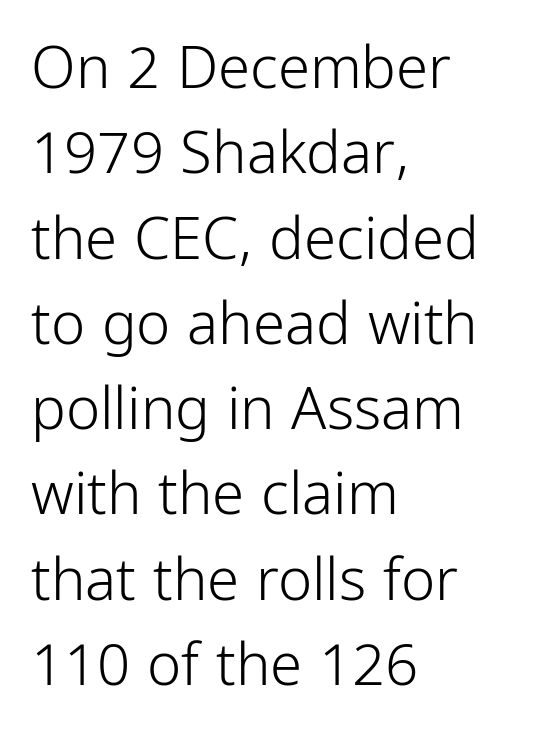
The space directly below the letters is spotless. What stands out about the letter spacing? Nothing — it is the standard amount. The designer left line spacing at the default. Vertical stems look standard width or narrower in stroke. One-word summary of the alignment: left.
